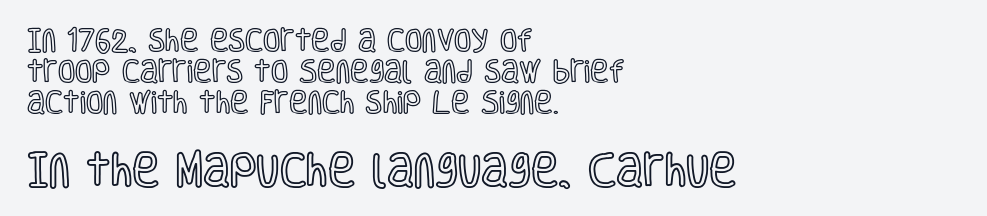
Q: Is the text italic (slanted)? A: No, it is upright.
Q: Is the text underlined? A: No.
Q: How is the paragraph aligned? A: Left-aligned.
Q: Is the spacing between letters normal or unusually wide? A: Normal.
Q: Is the spacing between lines tight, normal or loose? A: Normal.
Q: Which block of text is set in a larger size, the first (top) or the second (bottom)? A: The second (bottom) one.
Q: Width (condensed, normal, or wide)? A: Condensed.
Q: x-height? A: Large.
Q: Monospaced? A: No.
